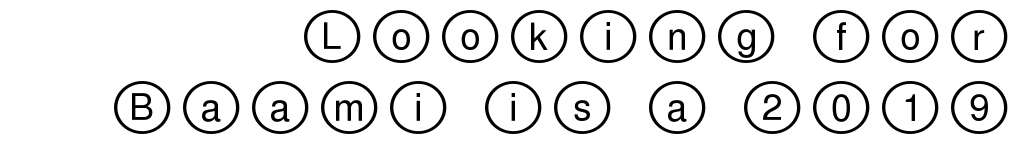
The image shows 37 px wide type, upright; set right-aligned, loose line spacing (1.91x), unusually wide letter spacing (+0.32 em), not underlined; a large x-height.
